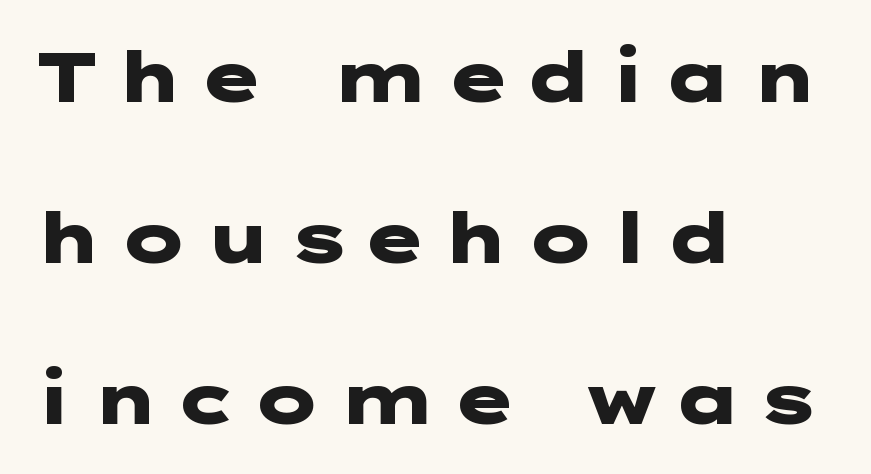
Q: Is the text bold? A: Yes.
Q: Is the text italic (slanted)? A: No, it is upright.
Q: Is the typeface a serif or a sans-serif typeface? A: Sans-serif.
Q: Is the text underlined? A: No.
Q: How is the paragraph aligned? A: Left-aligned.
Q: Is the spacing between lines tight, normal or loose? A: Loose.
Q: Width (condensed, normal, or wide)? A: Wide.
Q: Stroke contrast? A: Low.
Q: x-height? A: Medium.
